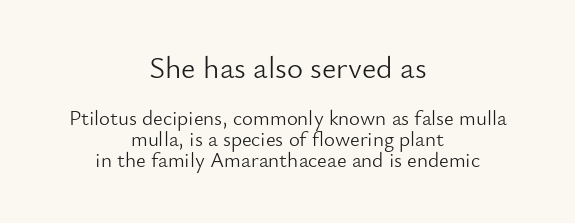
Q: Is the text bold? A: No.
Q: Is the text italic (slanted)? A: No, it is upright.
Q: Is the typeface a serif or a sans-serif typeface? A: Sans-serif.
Q: Is the text underlined? A: No.
Q: How is the paragraph aligned? A: Centered.
Q: Is the spacing between letters normal or unusually wide? A: Normal.
Q: Is the spacing between lines tight, normal or loose? A: Tight.
Q: Which block of text is set in a larger size, the first (top) or the second (bottom)? A: The first (top) one.
Q: Width (condensed, normal, or wide)? A: Normal.
Q: Stroke contrast? A: Low.
Q: x-height? A: Small.
Q: Monospaced? A: No.
